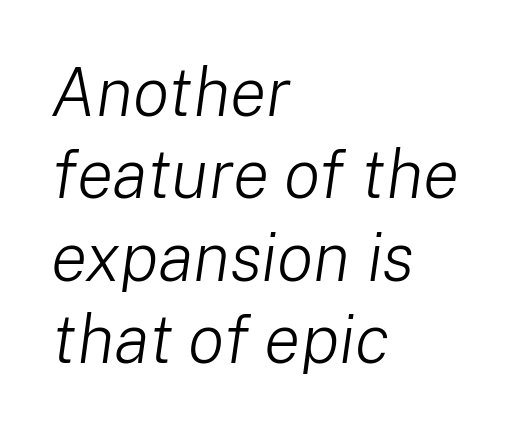
{"italic": "yes", "lean": "right", "slant_degrees": 8, "bold": "no", "weight": "light", "width": "normal", "stroke_contrast": "low", "x_height": "medium", "monospaced": "no", "underline": "no", "align": "left", "line_spacing_ratio": 1.21, "letter_spacing": "normal", "letter_spacing_em": 0.0, "glyph_px": 68}
